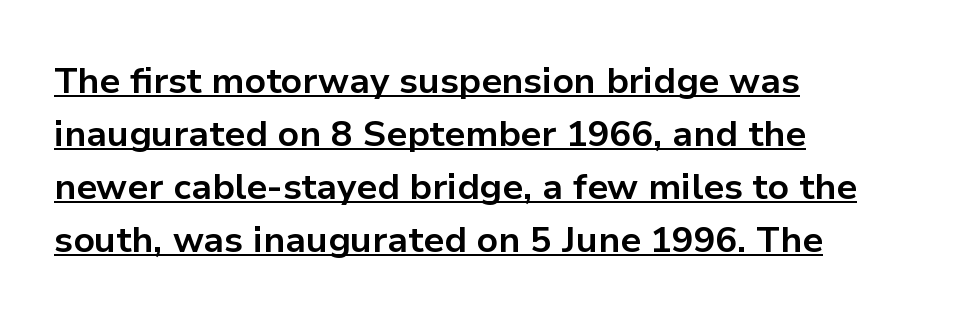
{"serif": "no", "italic": "no", "bold": "yes", "weight": "bold", "width": "normal", "stroke_contrast": "low", "x_height": "medium", "monospaced": "no", "underline": "yes", "align": "left", "line_spacing": "normal", "line_spacing_ratio": 1.47, "letter_spacing": "normal", "letter_spacing_em": 0.0, "glyph_px": 36}
